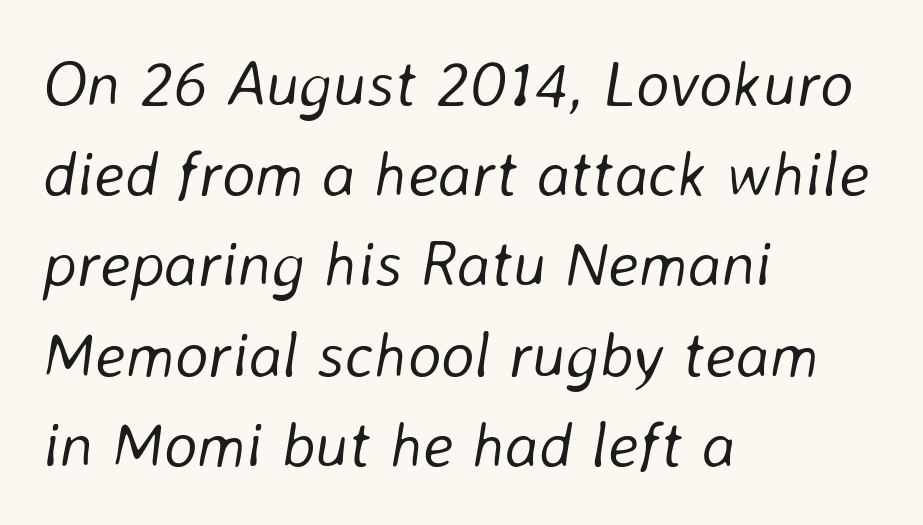
Q: Is the text bold? A: No.
Q: Is the text italic (slanted)? A: Yes, it leans right by about 8 degrees.
Q: Is the text underlined? A: No.
Q: How is the paragraph aligned? A: Left-aligned.
Q: Is the spacing between letters normal or unusually wide? A: Normal.
Q: Is the spacing between lines tight, normal or loose? A: Normal.
Q: Width (condensed, normal, or wide)? A: Normal.
Q: Stroke contrast? A: Low.
Q: x-height? A: Medium.
Q: Monospaced? A: No.
